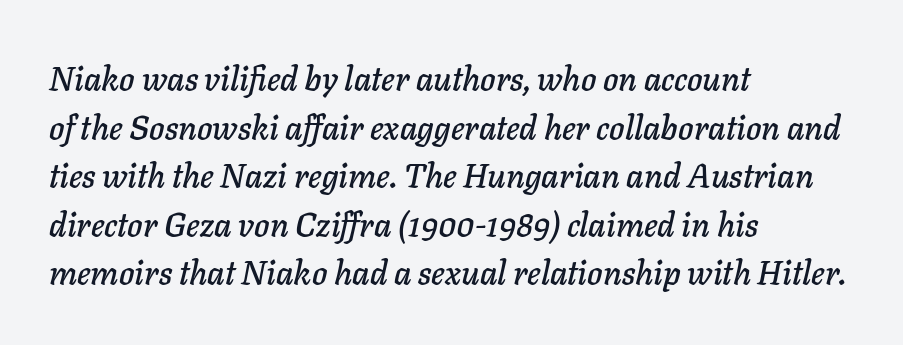
The image shows 33 px text type, italic (leaning right); set left-aligned, normal line spacing (1.47x), normal letter spacing, not underlined; low stroke contrast and a medium x-height.
